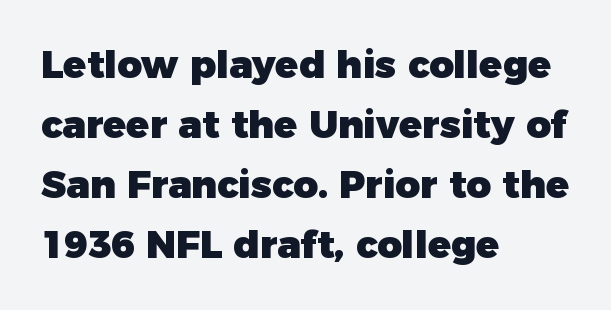
The image shows 38 px heavy sans-serif type, upright; set left-aligned, normal line spacing (1.58x), normal letter spacing, not underlined; low stroke contrast and a medium x-height.
